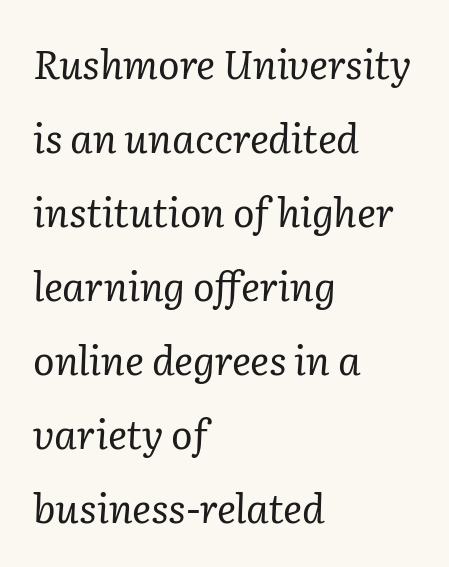
{"serif": "yes", "italic": "yes", "lean": "right", "slant_degrees": 2, "bold": "no", "weight": "regular", "width": "normal", "stroke_contrast": "low", "x_height": "medium", "monospaced": "no", "underline": "no", "align": "left", "line_spacing_ratio": 1.85, "letter_spacing": "normal", "letter_spacing_em": 0.0, "glyph_px": 40}
